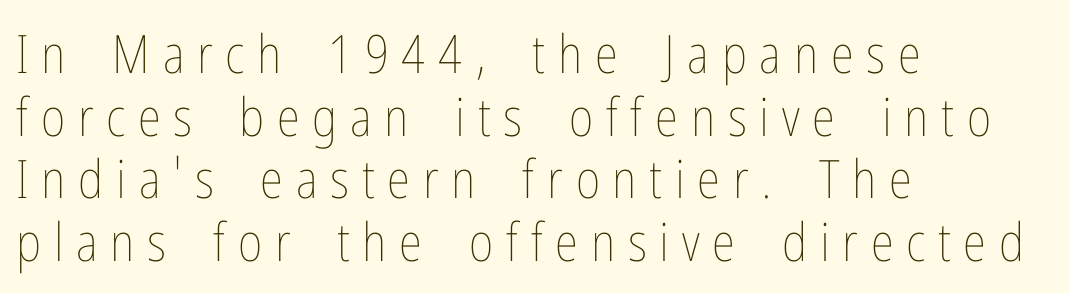
The characters are drawn with everyday or finer stroke widths. The letterforms stand isolated, each surrounded by extra space. Beneath every word, the page is bare. When letters stand straight like this, we call the style roman or upright. The rendering uses natural spacing where letterforms have individual widths. Is the block centered? No — it sits flush against the left margin.
